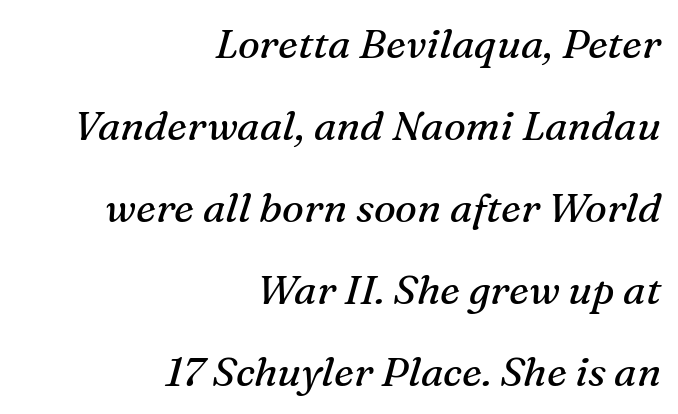
The image shows 41 px regular-weight serif type, italic (leaning right); set right-aligned, loose line spacing (2.0x), normal letter spacing, not underlined; medium stroke contrast and a medium x-height.
